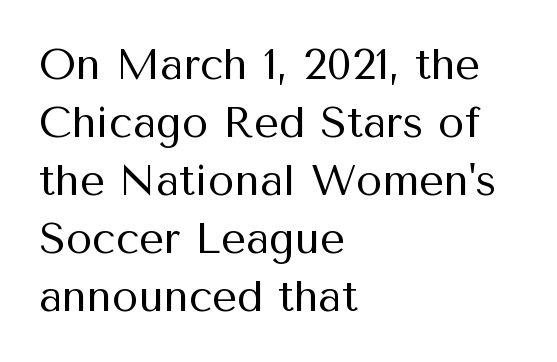
The image shows 43 px regular-weight sans-serif type, upright; set left-aligned, normal line spacing (1.35x), normal letter spacing, not underlined; medium stroke contrast and a medium x-height.
